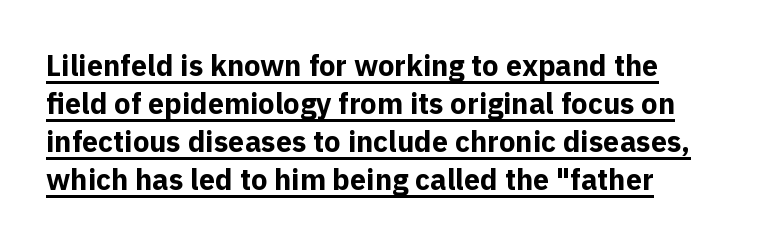
Q: Is the text bold? A: Yes.
Q: Is the text italic (slanted)? A: No, it is upright.
Q: Is the typeface a serif or a sans-serif typeface? A: Sans-serif.
Q: Is the text underlined? A: Yes.
Q: How is the paragraph aligned? A: Left-aligned.
Q: Is the spacing between letters normal or unusually wide? A: Normal.
Q: Is the spacing between lines tight, normal or loose? A: Normal.
Q: Width (condensed, normal, or wide)? A: Normal.
Q: x-height? A: Medium.
Q: Monospaced? A: No.
